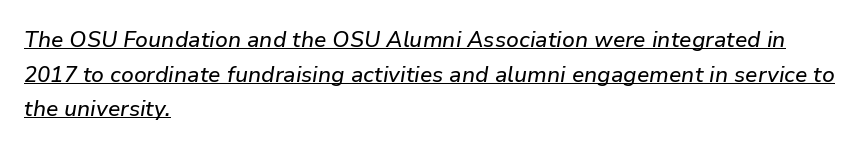
Q: Is the text italic (slanted)? A: Yes, it leans right by about 9 degrees.
Q: Is the text underlined? A: Yes.
Q: How is the paragraph aligned? A: Left-aligned.
Q: Is the spacing between letters normal or unusually wide? A: Normal.
Q: Is the spacing between lines tight, normal or loose? A: Normal.
